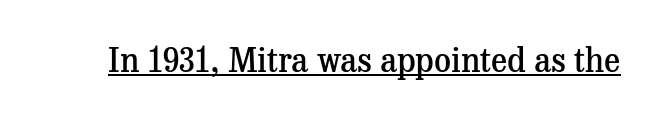
{"serif": "yes", "italic": "no", "bold": "semi", "weight": "semibold", "width": "normal", "stroke_contrast": "medium", "x_height": "medium", "monospaced": "no", "underline": "yes", "letter_spacing": "normal", "letter_spacing_em": 0.0, "glyph_px": 33}
